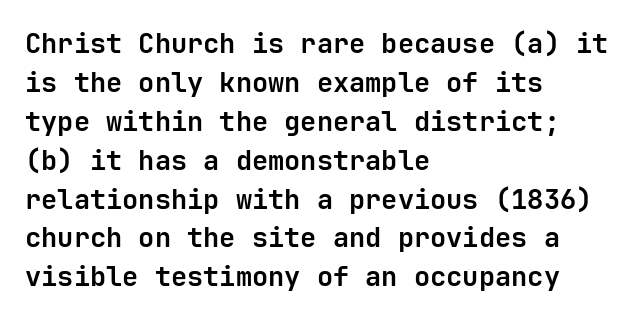
Line starts are locked; line ends wander. On the weight axis this lands at bold, roughly 700. Italic: no, the glyphs are upright roman. Glance below the letters and you will spot only blank space.
